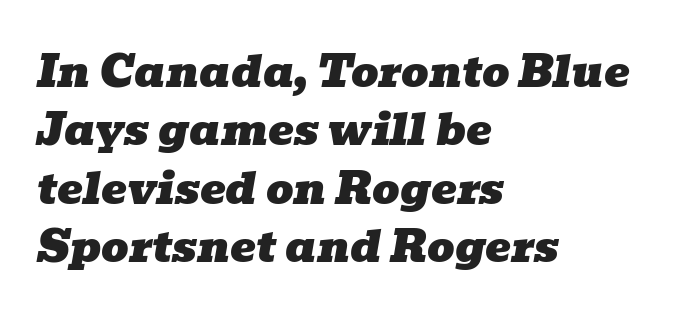
The typesetter chose a ragged-right arrangement here. Character widths vary here, with narrow letters taking less room than wide ones. Any mark beneath the type? The region is blank. The face used here is seriffed, in the tradition of book romans. The lines sit at an ordinary, default distance from one another. Notice how the stems are inclined rather than vertical — that's the hallmark of italics.
